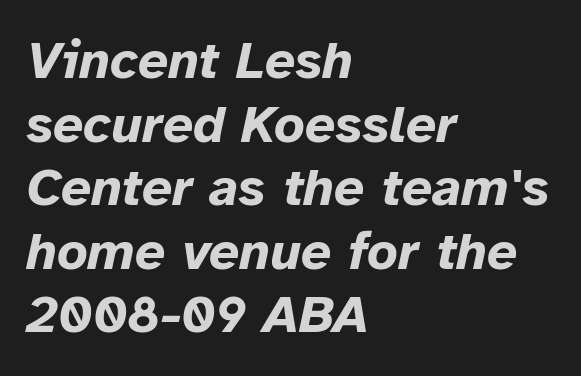
Q: Is the text bold? A: Yes.
Q: Is the text italic (slanted)? A: Yes, it leans right by about 12 degrees.
Q: Is the text underlined? A: No.
Q: How is the paragraph aligned? A: Left-aligned.
Q: Is the spacing between letters normal or unusually wide? A: Normal.
Q: Width (condensed, normal, or wide)? A: Normal.
Q: Stroke contrast? A: Low.
Q: x-height? A: Medium.
Q: Monospaced? A: No.
